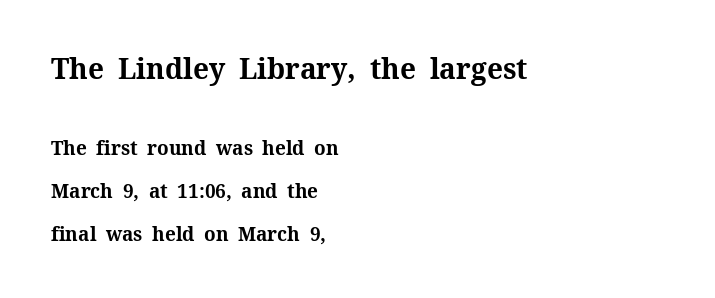
Q: Is the text bold? A: Yes.
Q: Is the text italic (slanted)? A: No, it is upright.
Q: Is the typeface a serif or a sans-serif typeface? A: Serif.
Q: Is the text underlined? A: No.
Q: How is the paragraph aligned? A: Left-aligned.
Q: Is the spacing between letters normal or unusually wide? A: Normal.
Q: Is the spacing between lines tight, normal or loose? A: Loose.
Q: Which block of text is set in a larger size, the first (top) or the second (bottom)? A: The first (top) one.
Q: Width (condensed, normal, or wide)? A: Normal.
Q: Stroke contrast? A: Medium.
Q: x-height? A: Medium.
Q: Monospaced? A: No.
